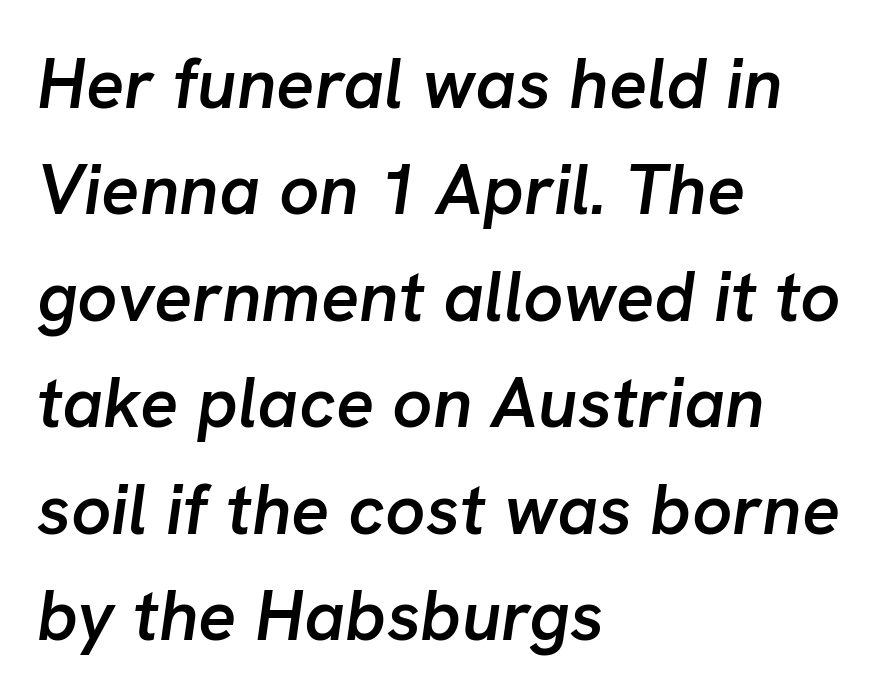
{"italic": "yes", "lean": "right", "slant_degrees": 8, "bold": "semi", "weight": "semibold", "width": "normal", "stroke_contrast": "low", "x_height": "medium", "monospaced": "no", "underline": "no", "align": "left", "line_spacing": "normal", "line_spacing_ratio": 1.5, "letter_spacing": "normal", "letter_spacing_em": 0.0, "glyph_px": 71}
